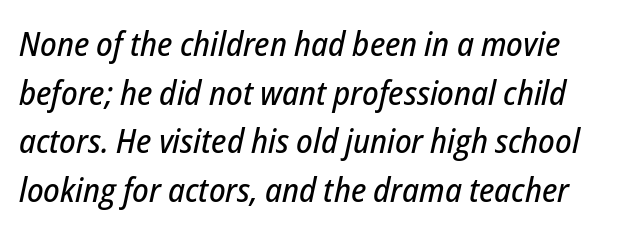
The letters advance in unequal steps, a hallmark of proportional type. These lines were composed using italics. Normally led — the rows are evenly, conventionally spaced. Type without underlining. There is no visible air inserted between adjacent glyphs.
